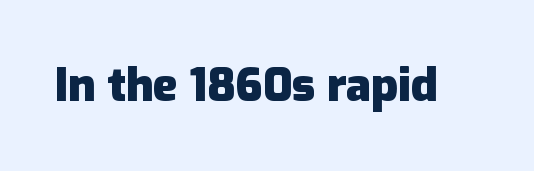
{"serif": "no", "italic": "no", "bold": "yes", "weight": "heavy", "width": "normal", "stroke_contrast": "low", "x_height": "medium", "monospaced": "no", "underline": "no", "letter_spacing": "normal", "letter_spacing_em": 0.0, "glyph_px": 46}
